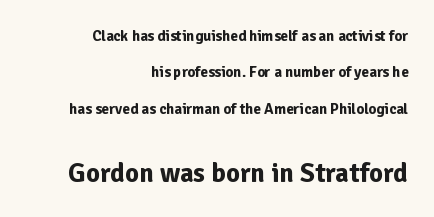
Q: Is the text bold? A: Yes.
Q: Is the text italic (slanted)? A: No, it is upright.
Q: Is the text underlined? A: No.
Q: How is the paragraph aligned? A: Right-aligned.
Q: Is the spacing between letters normal or unusually wide? A: Normal.
Q: Is the spacing between lines tight, normal or loose? A: Loose.
Q: Which block of text is set in a larger size, the first (top) or the second (bottom)? A: The second (bottom) one.
